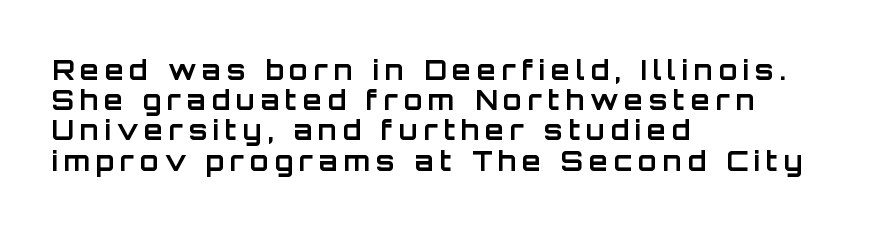
{"italic": "no", "bold": "yes", "underline": "no", "align": "left", "line_spacing": "tight", "line_spacing_ratio": 1.12, "letter_spacing": "wide", "letter_spacing_em": 0.22, "glyph_px": 27}
